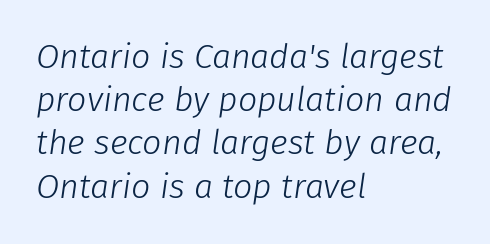
Q: Is the text bold? A: No.
Q: Is the text italic (slanted)? A: Yes, it leans right by about 8 degrees.
Q: Is the text underlined? A: No.
Q: How is the paragraph aligned? A: Left-aligned.
Q: Is the spacing between letters normal or unusually wide? A: Normal.
Q: Is the spacing between lines tight, normal or loose? A: Normal.
Q: Width (condensed, normal, or wide)? A: Normal.
Q: Stroke contrast? A: Low.
Q: x-height? A: Medium.
Q: Monospaced? A: No.
